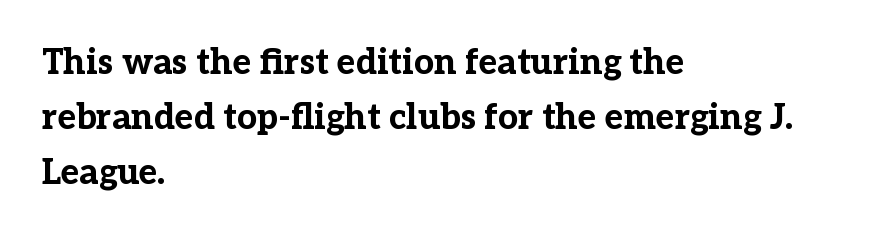
Q: Is the text bold? A: Yes.
Q: Is the text italic (slanted)? A: No, it is upright.
Q: Is the typeface a serif or a sans-serif typeface? A: Serif.
Q: Is the text underlined? A: No.
Q: How is the paragraph aligned? A: Left-aligned.
Q: Is the spacing between letters normal or unusually wide? A: Normal.
Q: Is the spacing between lines tight, normal or loose? A: Normal.
Q: Width (condensed, normal, or wide)? A: Normal.
Q: Stroke contrast? A: Low.
Q: x-height? A: Medium.
Q: Monospaced? A: No.
